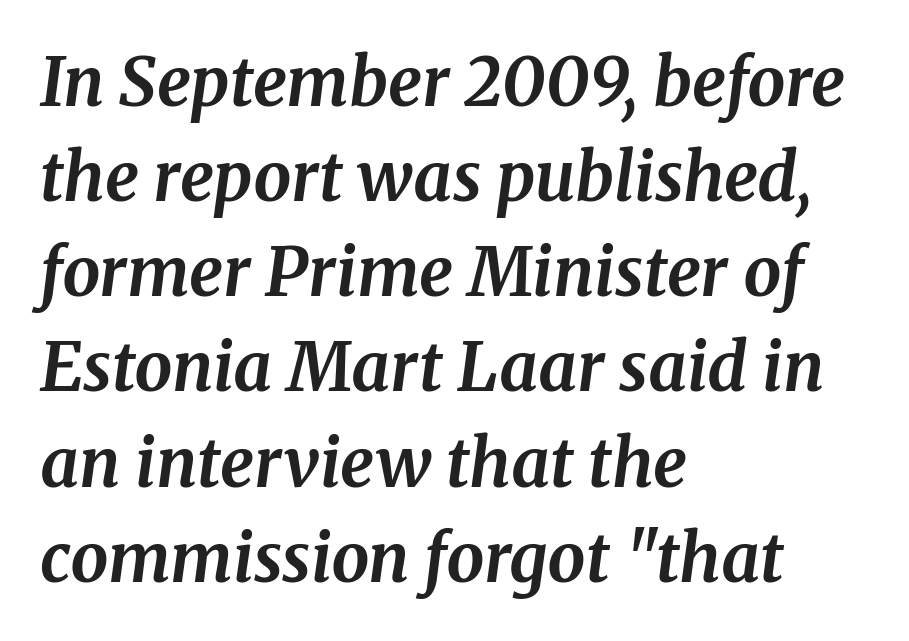
The image shows 67 px bold serif type, italic (leaning right); set left-aligned, normal line spacing (1.42x), normal letter spacing, not underlined; medium stroke contrast and a medium x-height.
